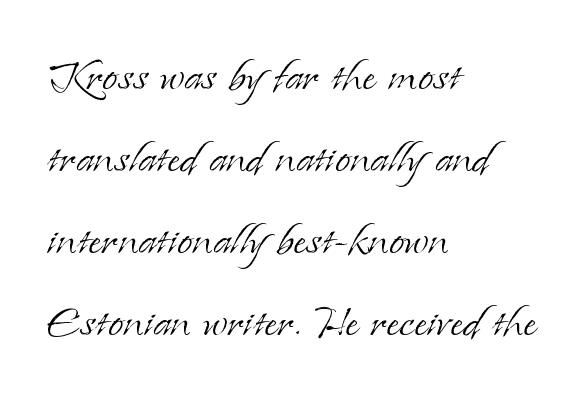
{"serif": "yes", "bold": "no", "weight": "light", "width": "normal", "stroke_contrast": "low", "x_height": "small", "monospaced": "no", "underline": "no", "align": "left", "line_spacing": "normal", "line_spacing_ratio": 1.49, "letter_spacing": "normal", "letter_spacing_em": 0.0, "glyph_px": 55}
